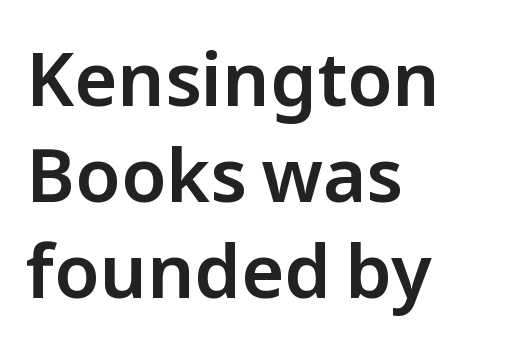
The image shows 74 px sans-serif type, upright; set left-aligned, normal line spacing (1.3x), normal letter spacing, not underlined; low stroke contrast and a medium x-height.
